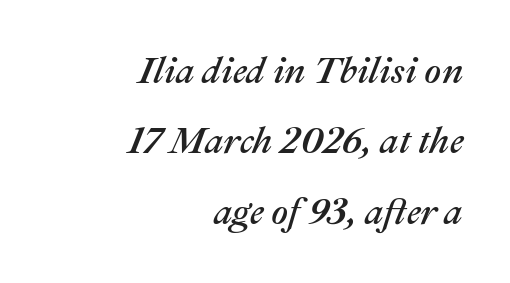
{"italic": "yes", "lean": "right", "slant_degrees": 22, "width": "normal", "stroke_contrast": "medium", "x_height": "medium", "monospaced": "no", "underline": "no", "align": "right", "line_spacing": "loose", "line_spacing_ratio": 1.9, "letter_spacing": "normal", "letter_spacing_em": 0.0, "glyph_px": 37}
